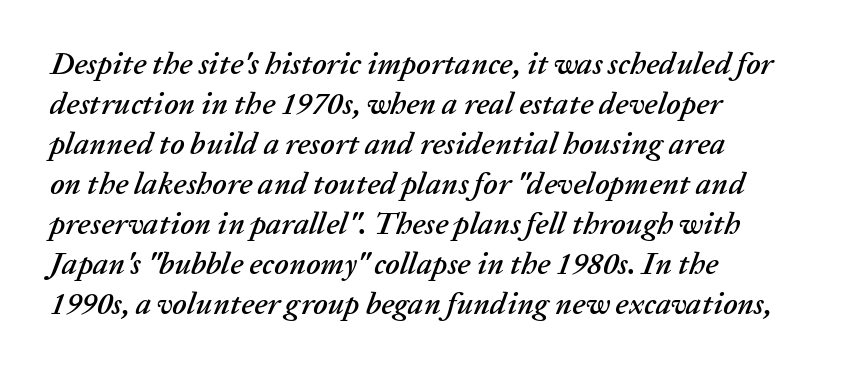
Varying glyph widths throughout — classic text-font behaviour. The letters sit at their default tracking, neither squeezed nor spread. Typeset ragged right — the left edge is the straight one. A normal amount of white space separates one row of letters from the next. Yep, that's italic — everything's leaning. Type without underlining.
